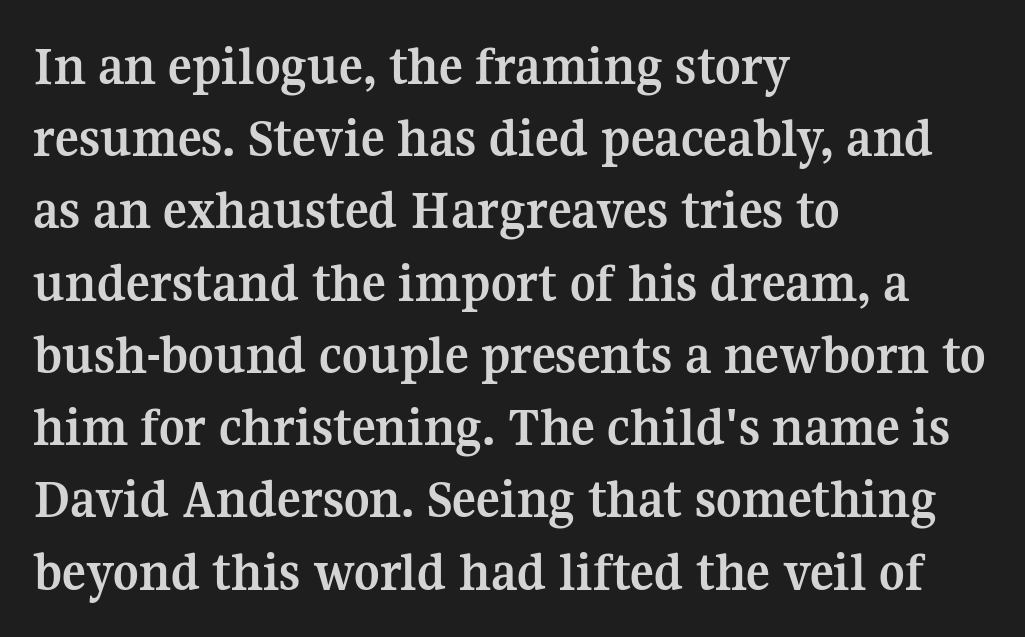
Heavy-handed strokes throughout: this text is bold. Rows of type keep a routine distance in the vertical direction. The strip under each line holds only bare page. Proportional: the letters do not fall into vertical columns.
